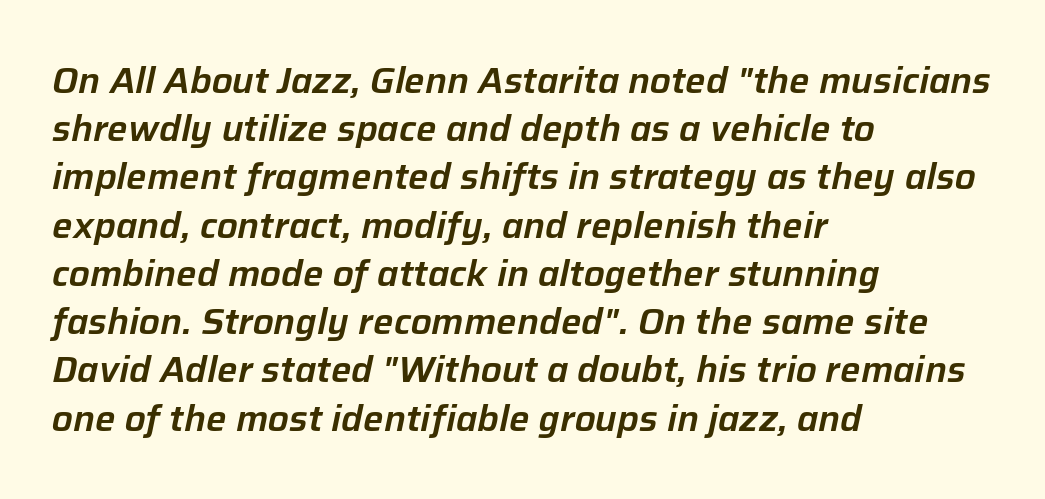
{"italic": "yes", "lean": "right", "slant_degrees": 12, "width": "normal", "stroke_contrast": "low", "x_height": "medium", "monospaced": "no", "underline": "no", "align": "left", "line_spacing": "normal", "line_spacing_ratio": 1.34, "letter_spacing": "normal", "letter_spacing_em": 0.0, "glyph_px": 36}
